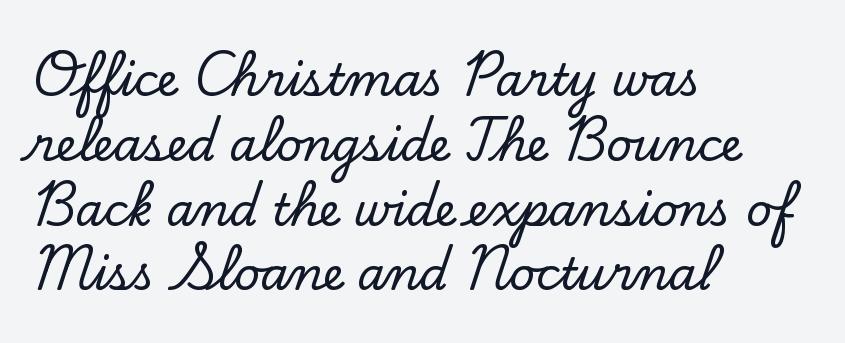
Q: Is the text italic (slanted)? A: Yes.
Q: Is the typeface a serif or a sans-serif typeface? A: Serif.
Q: Is the text underlined? A: No.
Q: How is the paragraph aligned? A: Left-aligned.
Q: Is the spacing between letters normal or unusually wide? A: Normal.
Q: Is the spacing between lines tight, normal or loose? A: Normal.
Q: Width (condensed, normal, or wide)? A: Normal.
Q: Stroke contrast? A: Low.
Q: x-height? A: Small.
Q: Monospaced? A: No.
